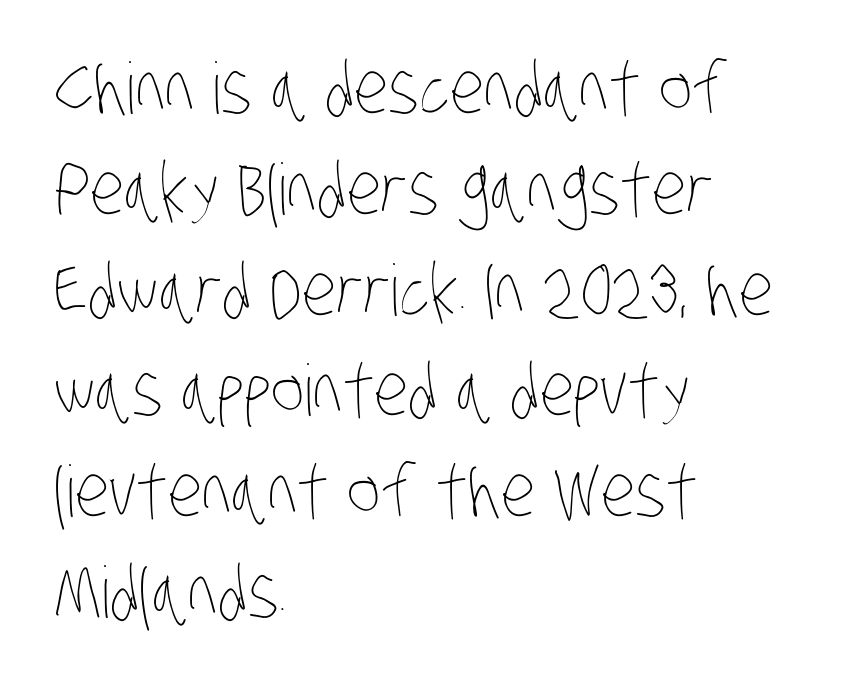
This sample has the flowing, uneven cadence of proportional lettering. Summary of vertical rhythm: regular, with standard interline spacing. Words appear dense and cohesive because spacing is normal. The zone under the glyphs is completely vacant. Line starts are locked; line ends wander.
